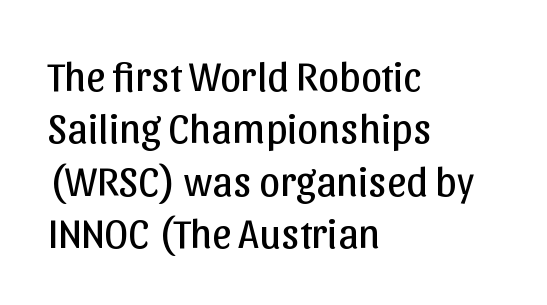
Unmarked baselines from the first word to the last. The face used here is proportionally spaced, like ordinary book or web type. Whoever set this chose a conventional vertical rhythm. Nothing unusual about the tracking: characters are spaced as the font intends. Ordinary non-slanted type is in use. Look at the bottom of the vertical strokes: they stop flat, with no serifs.
